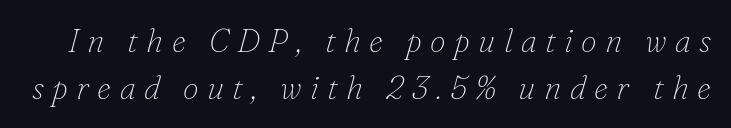
The weight tops out at a normal text grade. Type without underlining. What kind of face is this? One with serifs. What's the leading like? Ordinary, nothing unusual.
